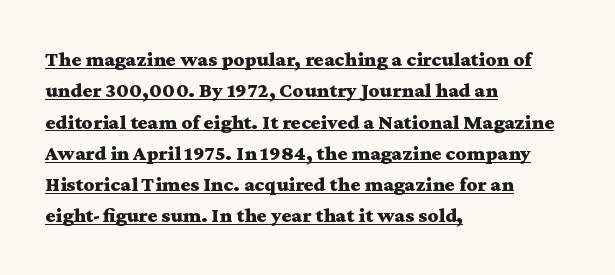
{"italic": "no", "bold": "yes", "underline": "yes", "align": "left", "line_spacing": "normal", "line_spacing_ratio": 1.49, "letter_spacing": "normal", "letter_spacing_em": 0.0, "glyph_px": 21}
